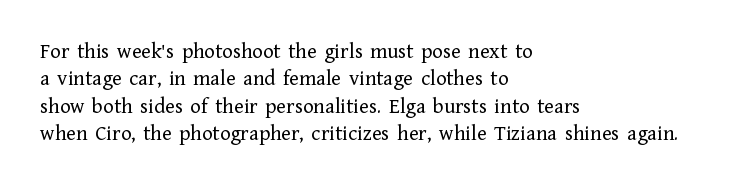
Q: Is the text bold? A: No.
Q: Is the text italic (slanted)? A: No, it is upright.
Q: Is the text underlined? A: No.
Q: How is the paragraph aligned? A: Left-aligned.
Q: Is the spacing between letters normal or unusually wide? A: Normal.
Q: Is the spacing between lines tight, normal or loose? A: Normal.
